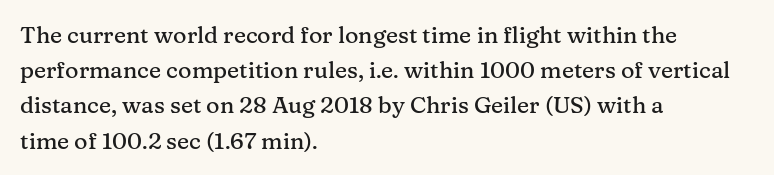
{"italic": "no", "underline": "no", "align": "left", "line_spacing": "normal", "line_spacing_ratio": 1.53, "letter_spacing": "normal", "letter_spacing_em": 0.0, "glyph_px": 23}
